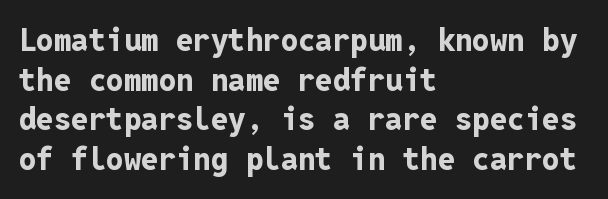
{"serif": "no", "italic": "no", "bold": "yes", "weight": "bold", "width": "normal", "stroke_contrast": "low", "x_height": "medium", "monospaced": "yes", "underline": "no", "align": "left", "line_spacing": "normal", "line_spacing_ratio": 1.28, "letter_spacing": "normal", "letter_spacing_em": 0.0, "glyph_px": 31}
